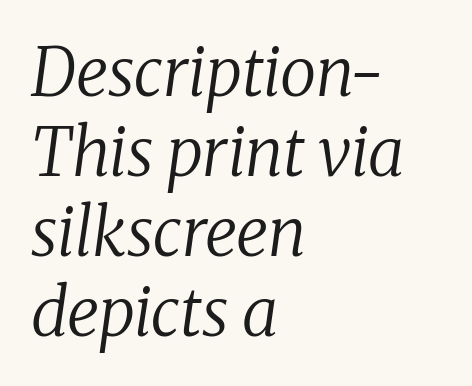
The glyphs look as if they've been sheared to an angle. Nobody touched the tracking dial on this one. Summary of weight: not heavy and not bold. The rendering anchors every line to the left-hand side. Are there feet on the stems? There are — it's a serif. Think of a printed novel: that variable character pitch is what you see here.
